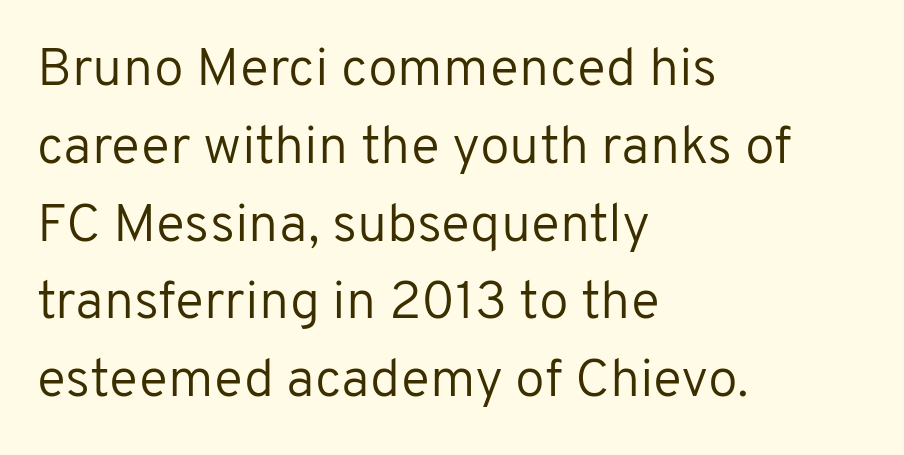
Note the varied advance widths — an 'i' is clearly narrower than an 'm'. Plain, unruled lines of type. Note: no serifs on the glyphs. What stands out about the letter spacing? Nothing — it is the standard amount.
